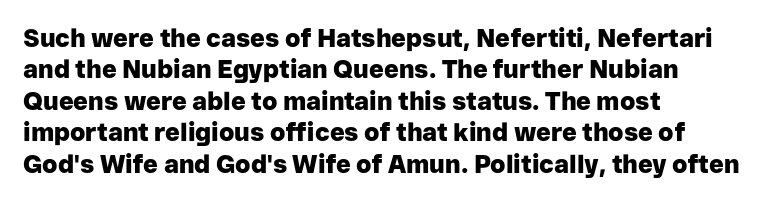
Q: Is the text bold? A: Yes.
Q: Is the text italic (slanted)? A: No, it is upright.
Q: Is the text underlined? A: No.
Q: How is the paragraph aligned? A: Left-aligned.
Q: Is the spacing between letters normal or unusually wide? A: Normal.
Q: Is the spacing between lines tight, normal or loose? A: Normal.
